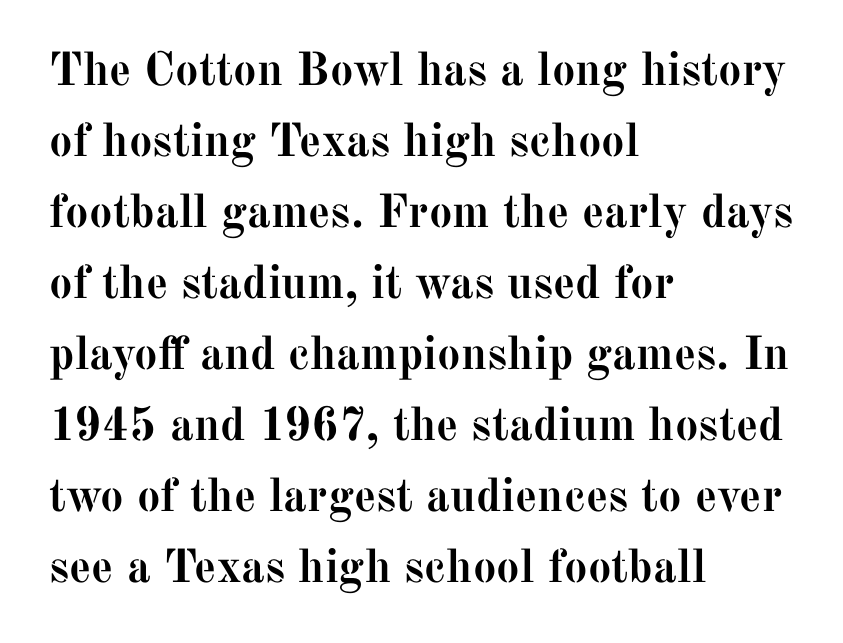
Q: Is the text bold? A: Yes.
Q: Is the text italic (slanted)? A: No, it is upright.
Q: Is the typeface a serif or a sans-serif typeface? A: Serif.
Q: Is the text underlined? A: No.
Q: How is the paragraph aligned? A: Left-aligned.
Q: Is the spacing between letters normal or unusually wide? A: Normal.
Q: Is the spacing between lines tight, normal or loose? A: Normal.
Q: Width (condensed, normal, or wide)? A: Normal.
Q: Stroke contrast? A: Medium.
Q: x-height? A: Medium.
Q: Monospaced? A: No.
